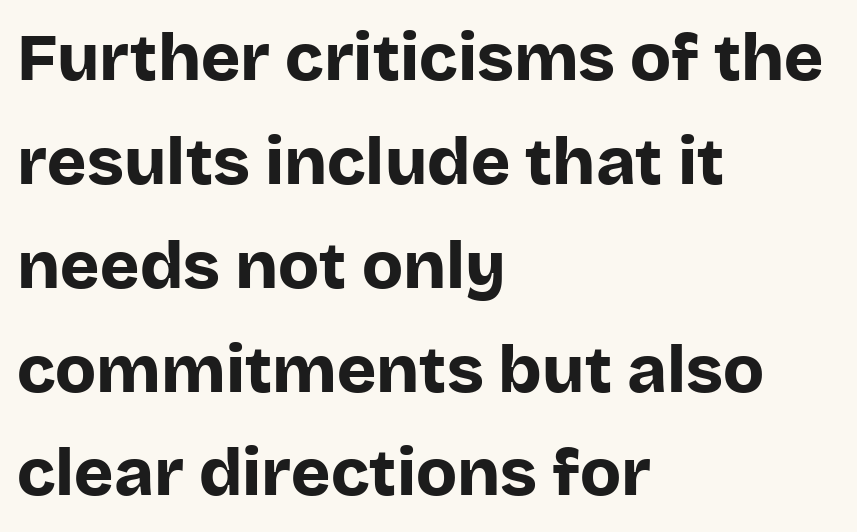
Q: Is the text bold? A: Yes.
Q: Is the text italic (slanted)? A: No, it is upright.
Q: Is the typeface a serif or a sans-serif typeface? A: Sans-serif.
Q: Is the text underlined? A: No.
Q: How is the paragraph aligned? A: Left-aligned.
Q: Is the spacing between letters normal or unusually wide? A: Normal.
Q: Is the spacing between lines tight, normal or loose? A: Normal.
Q: Width (condensed, normal, or wide)? A: Normal.
Q: Stroke contrast? A: Low.
Q: x-height? A: Large.
Q: Monospaced? A: No.
